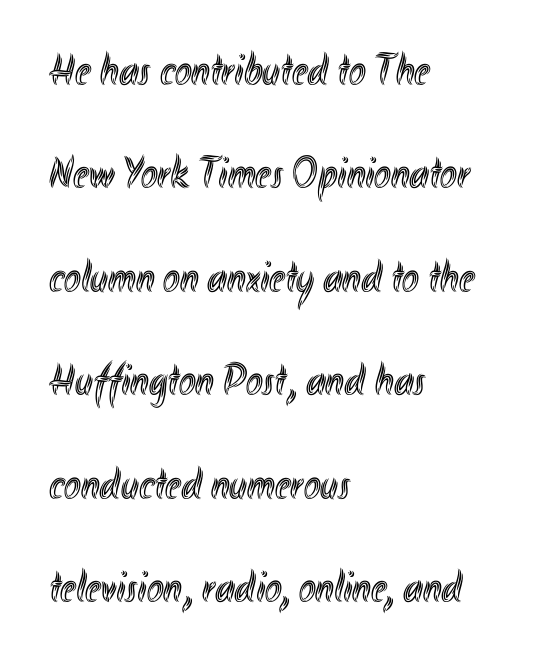
Spacing between characters is what you'd get straight out of the box. The rendering uses a large line-height, opening up the rows. Unmarked baselines from the first word to the last. Looks like regular typesetting: each glyph gets only the width it needs.
